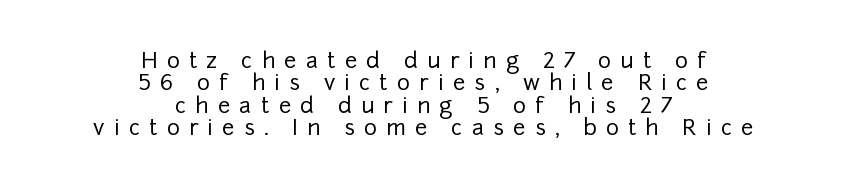
Q: Is the text italic (slanted)? A: No, it is upright.
Q: Is the text underlined? A: No.
Q: How is the paragraph aligned? A: Centered.
Q: Is the spacing between letters normal or unusually wide? A: Unusually wide.
Q: Is the spacing between lines tight, normal or loose? A: Tight.
